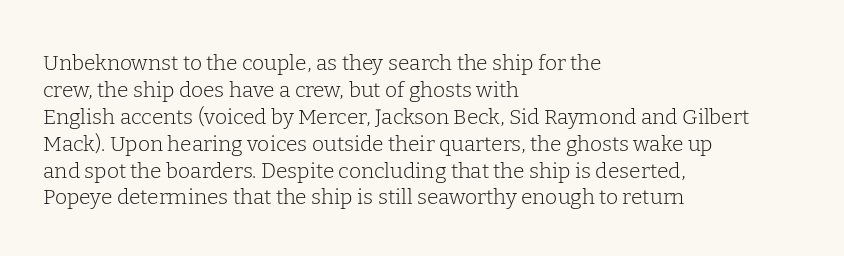
{"italic": "no", "bold": "no", "underline": "no", "align": "left", "line_spacing": "normal", "line_spacing_ratio": 1.28, "letter_spacing": "normal", "letter_spacing_em": 0.0, "glyph_px": 21}
